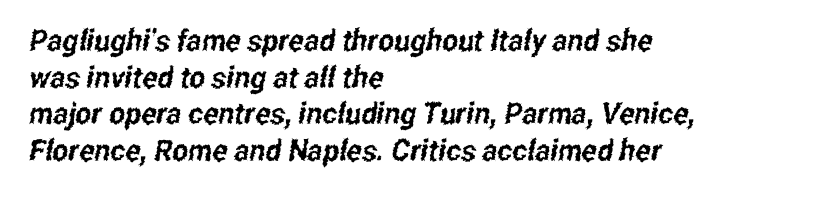
The space beneath each line is pristine and unruled. The type family on display is of the sans-serif kind. Letter spacing: default. The passage is arranged the way most books set body copy — flush left. You could not count columns in this text — the font is proportionally spaced.
